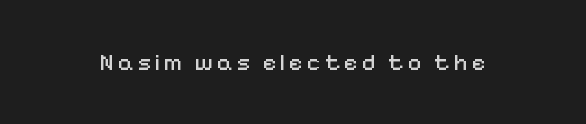
Only glyphs here, with clear space below each row. Posture: upright roman. The font is comparable to plain body text, perhaps lighter.
